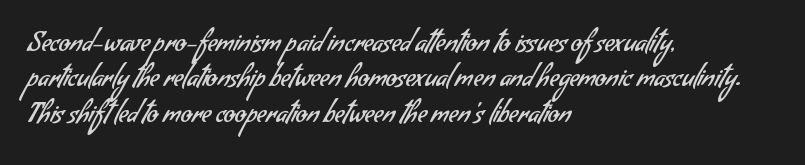
{"bold": "no", "underline": "no", "align": "left", "line_spacing": "normal", "line_spacing_ratio": 1.36, "letter_spacing": "normal", "letter_spacing_em": 0.0, "glyph_px": 26}
